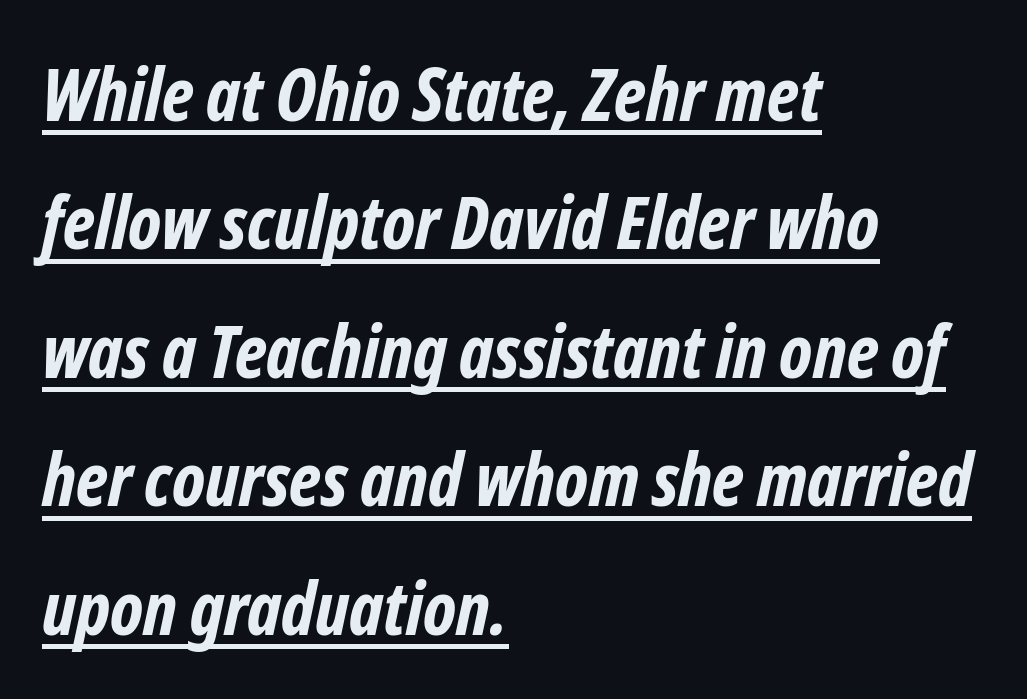
You could not count columns in this text — the font is proportionally spaced. There is no visible air inserted between adjacent glyphs. Thick stems and heavy bowls — unmistakably bold. The letters carry no serifs — their stems end cleanly without finishing strokes. Caption: lettering with a line underneath. Notice how the passage keeps a crisp vertical edge on the left only.
